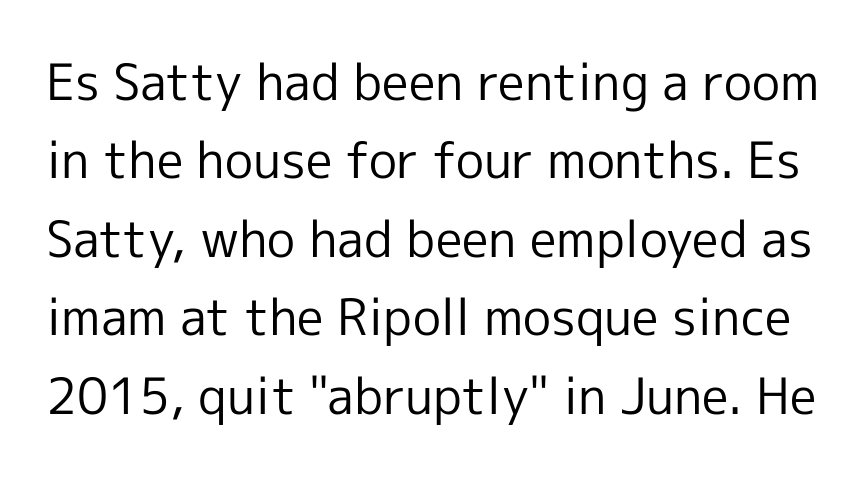
Caption: standard tracking, unaltered. The letters advance in unequal steps, a hallmark of proportional type. Does the leading feel generous? No, just average. Is the type heavy? It reads as light-to-regular instead.
